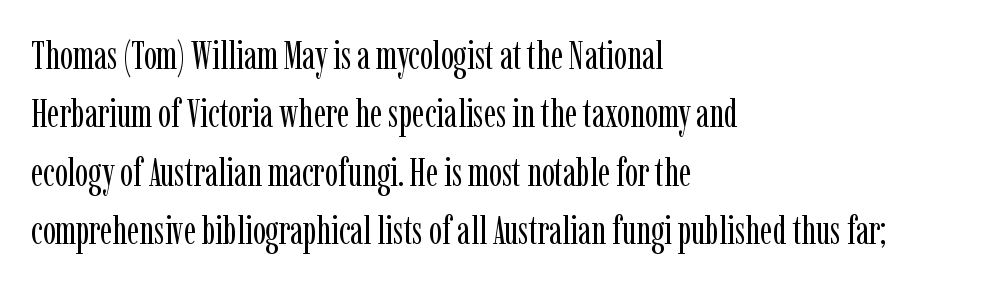
{"serif": "yes", "italic": "no", "bold": "no", "weight": "regular", "width": "condensed", "stroke_contrast": "low", "x_height": "medium", "monospaced": "no", "underline": "no", "align": "left", "line_spacing": "normal", "line_spacing_ratio": 1.5, "letter_spacing": "normal", "letter_spacing_em": 0.0, "glyph_px": 39}
